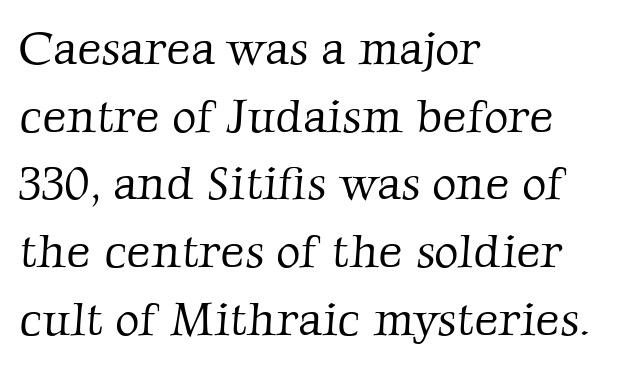
The image shows 47 px light serif type; set left-aligned, normal line spacing (1.44x), normal letter spacing, not underlined; low stroke contrast and a medium x-height.
